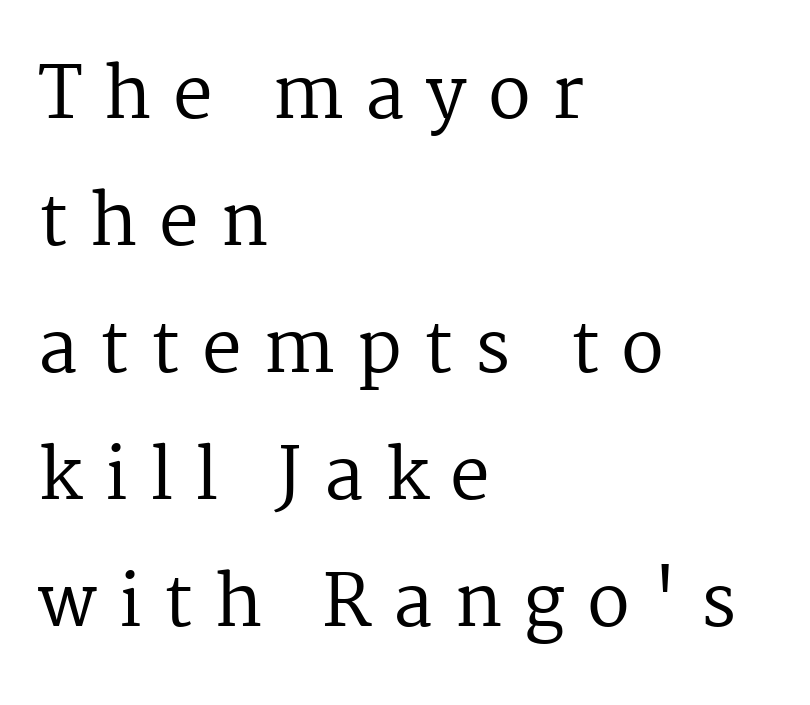
{"serif": "yes", "italic": "no", "bold": "no", "weight": "regular", "width": "normal", "stroke_contrast": "medium", "x_height": "medium", "monospaced": "no", "underline": "no", "align": "left", "line_spacing_ratio": 1.79, "letter_spacing": "wide", "letter_spacing_em": 0.3, "glyph_px": 71}
